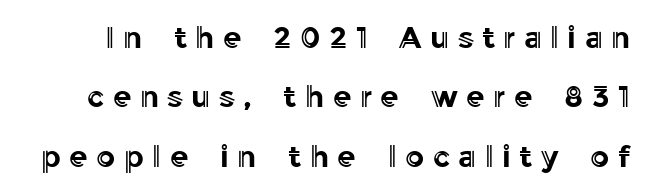
Q: Is the text italic (slanted)? A: No, it is upright.
Q: Is the text underlined? A: No.
Q: Is the spacing between letters normal or unusually wide? A: Unusually wide.
Q: Is the spacing between lines tight, normal or loose? A: Loose.
Q: Width (condensed, normal, or wide)? A: Normal.
Q: x-height? A: Medium.
Q: Monospaced? A: No.
